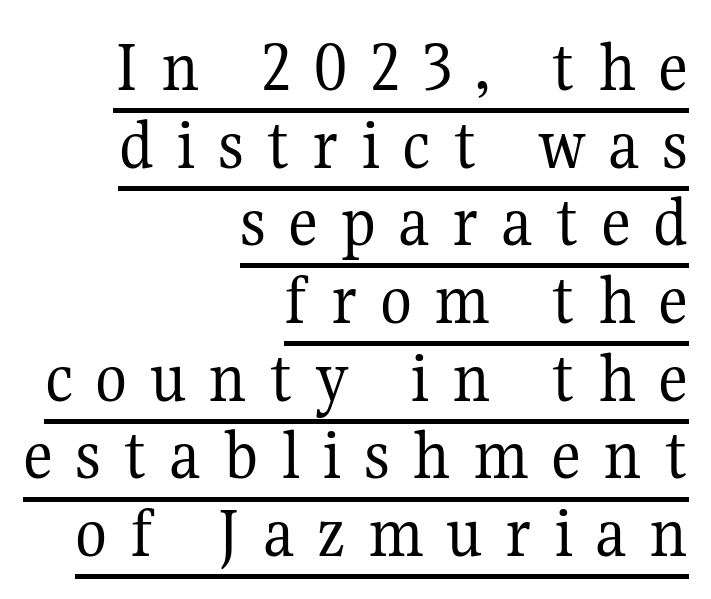
The lettering holds an erect, upright posture throughout. Is there an underline? Yes — a line sits under the letters. Varying glyph widths throughout — classic text-font behaviour. Alignment: flush right. This block would grow much taller if given ordinary leading; it's compressed now. The cut favours lightness, reaching ordinary text weight at its darkest.
